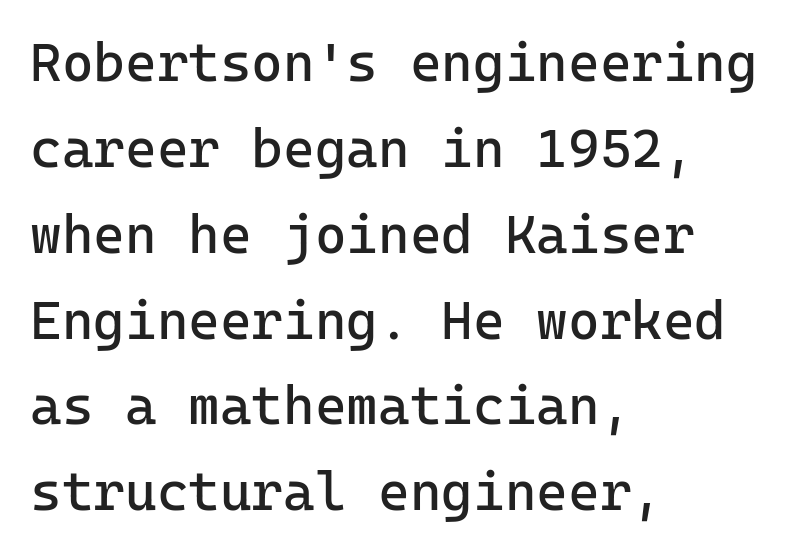
Q: Is the text bold? A: No.
Q: Is the text italic (slanted)? A: No, it is upright.
Q: Is the typeface a serif or a sans-serif typeface? A: Sans-serif.
Q: Is the text underlined? A: No.
Q: How is the paragraph aligned? A: Left-aligned.
Q: Is the spacing between letters normal or unusually wide? A: Normal.
Q: Is the spacing between lines tight, normal or loose? A: Normal.
Q: Width (condensed, normal, or wide)? A: Normal.
Q: Stroke contrast? A: Low.
Q: x-height? A: Medium.
Q: Monospaced? A: Yes.
